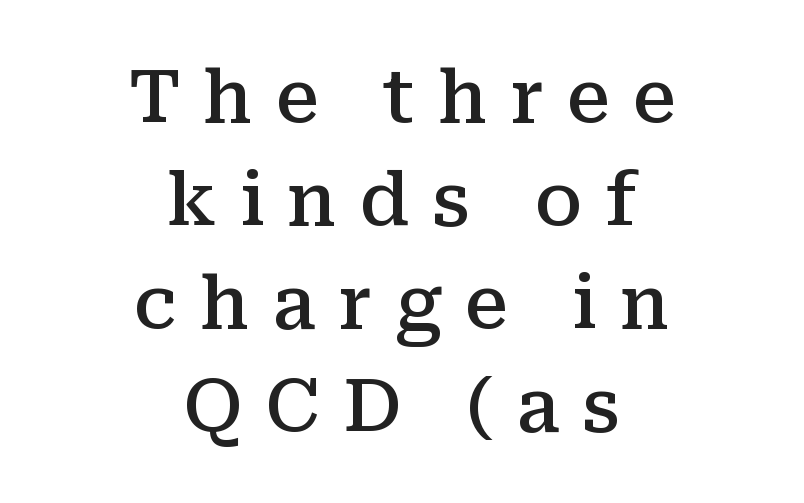
Q: Is the text bold? A: Semi-bold.
Q: Is the text italic (slanted)? A: No, it is upright.
Q: Is the typeface a serif or a sans-serif typeface? A: Serif.
Q: Is the text underlined? A: No.
Q: How is the paragraph aligned? A: Centered.
Q: Is the spacing between letters normal or unusually wide? A: Unusually wide.
Q: Is the spacing between lines tight, normal or loose? A: Normal.
Q: Width (condensed, normal, or wide)? A: Normal.
Q: Stroke contrast? A: Medium.
Q: x-height? A: Medium.
Q: Monospaced? A: No.
